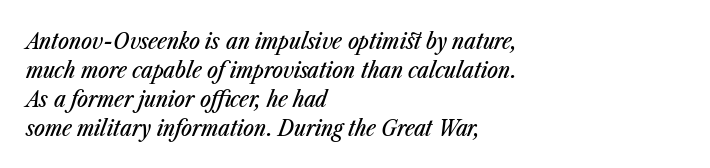
Q: Is the text italic (slanted)? A: Yes, it leans right by about 23 degrees.
Q: Is the text underlined? A: No.
Q: How is the paragraph aligned? A: Left-aligned.
Q: Is the spacing between letters normal or unusually wide? A: Normal.
Q: Is the spacing between lines tight, normal or loose? A: Normal.
